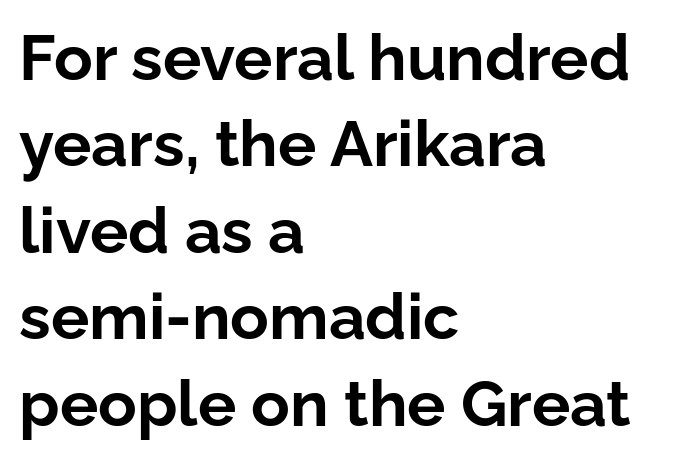
Q: Is the text bold? A: Yes.
Q: Is the text italic (slanted)? A: No, it is upright.
Q: Is the typeface a serif or a sans-serif typeface? A: Sans-serif.
Q: Is the text underlined? A: No.
Q: How is the paragraph aligned? A: Left-aligned.
Q: Is the spacing between letters normal or unusually wide? A: Normal.
Q: Is the spacing between lines tight, normal or loose? A: Normal.
Q: Width (condensed, normal, or wide)? A: Normal.
Q: Stroke contrast? A: Low.
Q: x-height? A: Medium.
Q: Monospaced? A: No.
